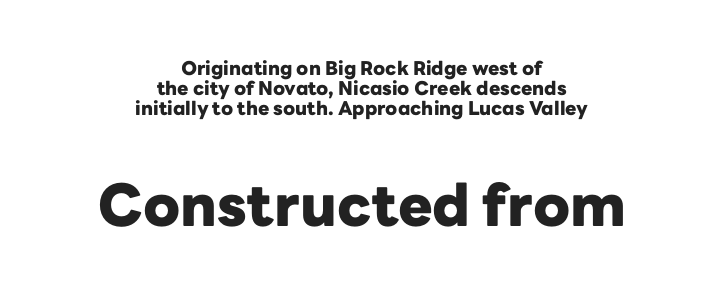
The image shows 58 px heavy sans-serif type, upright; set centered, tight line spacing (1.04x), normal letter spacing, not underlined; the second (bottom) block is 3.05x larger; low stroke contrast and a medium x-height.
